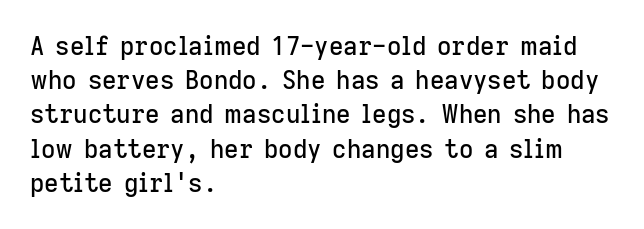
The image shows 25 px text type, upright; set left-aligned, normal line spacing (1.37x), normal letter spacing, not underlined.
